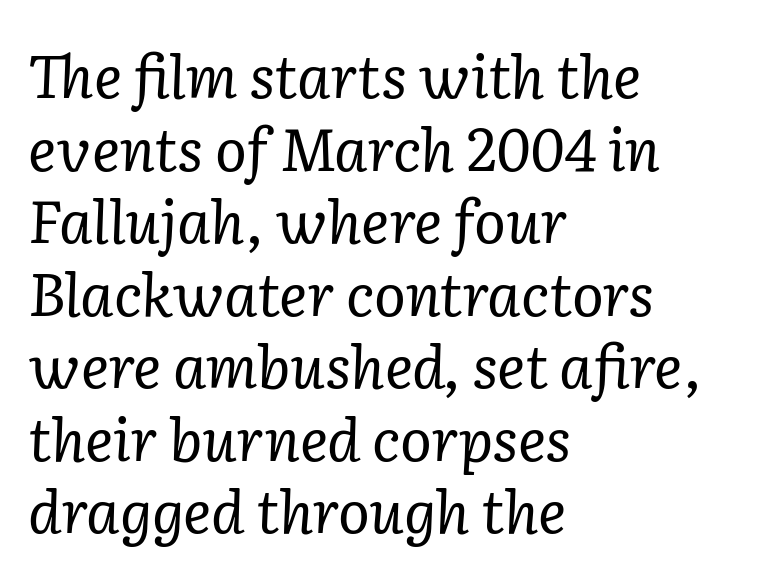
Q: Is the text bold? A: No.
Q: Is the text italic (slanted)? A: Yes, it leans right by about 2 degrees.
Q: Is the typeface a serif or a sans-serif typeface? A: Serif.
Q: Is the text underlined? A: No.
Q: How is the paragraph aligned? A: Left-aligned.
Q: Is the spacing between letters normal or unusually wide? A: Normal.
Q: Width (condensed, normal, or wide)? A: Normal.
Q: Stroke contrast? A: Low.
Q: x-height? A: Medium.
Q: Monospaced? A: No.
